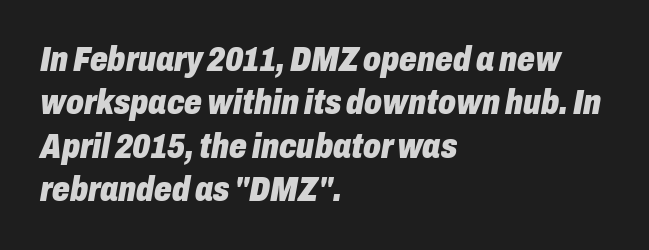
The image shows 35 px heavy, condensed type, italic (leaning right); set left-aligned, line spacing 1.24x, normal letter spacing, not underlined; low stroke contrast and a medium x-height.
